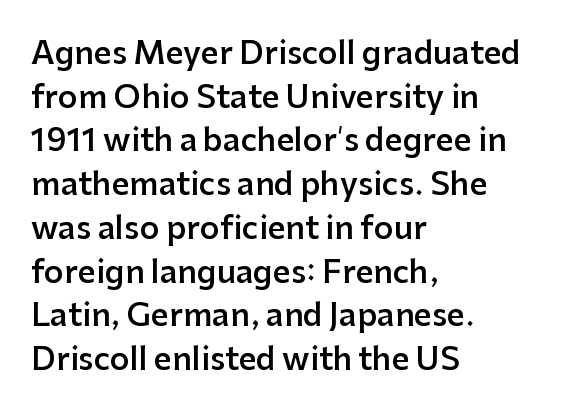
{"serif": "no", "italic": "no", "bold": "semi", "weight": "semibold", "width": "normal", "stroke_contrast": "low", "x_height": "medium", "monospaced": "no", "underline": "no", "align": "left", "line_spacing": "normal", "line_spacing_ratio": 1.41, "letter_spacing": "normal", "letter_spacing_em": 0.0, "glyph_px": 31}
